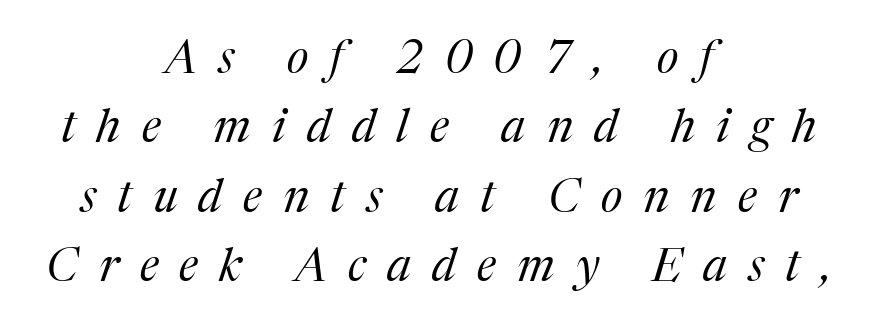
The image shows 46 px regular-weight serif type, italic (leaning right); set centered, normal line spacing (1.51x), unusually wide letter spacing (+0.46 em), not underlined; medium stroke contrast and a medium x-height.
